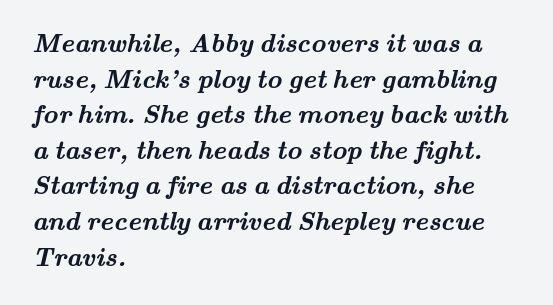
{"bold": "yes", "underline": "no", "align": "left", "line_spacing": "normal", "line_spacing_ratio": 1.37, "letter_spacing": "normal", "letter_spacing_em": 0.0, "glyph_px": 26}
